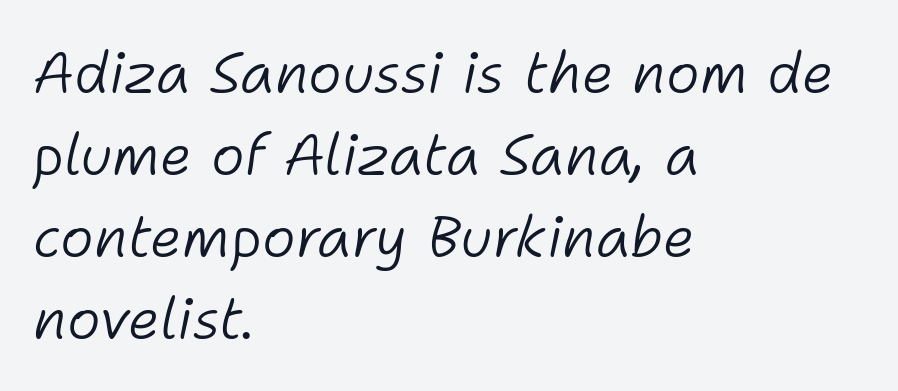
The image shows 57 px light type, italic (leaning right); set left-aligned, normal line spacing (1.44x), normal letter spacing, not underlined; low stroke contrast and a medium x-height.
